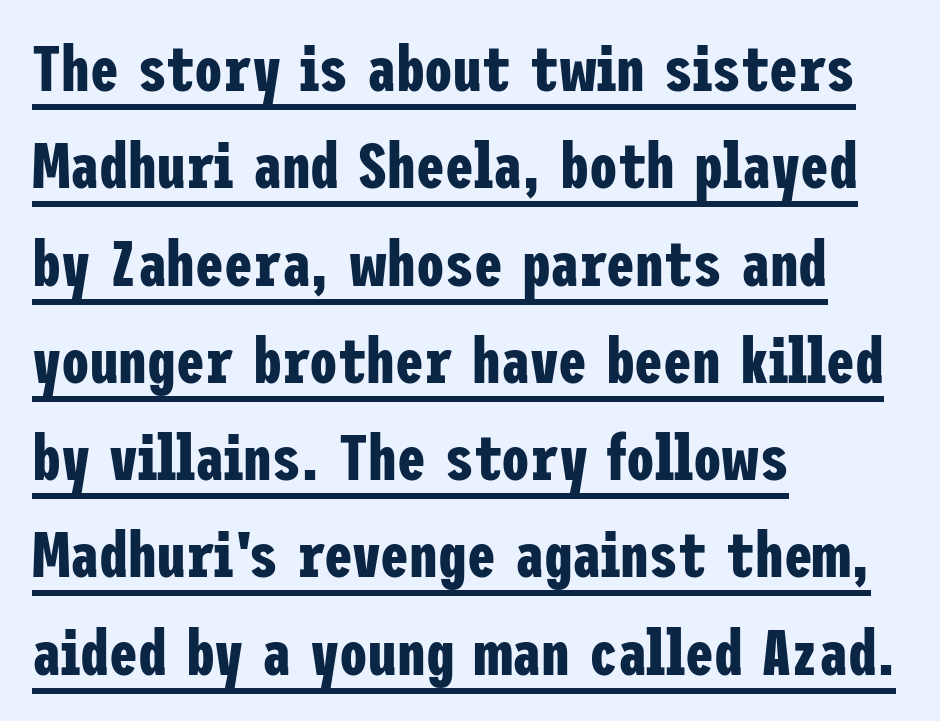
{"serif": "no", "italic": "no", "bold": "yes", "weight": "bold", "width": "condensed", "stroke_contrast": "low", "x_height": "medium", "underline": "yes", "align": "left", "line_spacing": "normal", "line_spacing_ratio": 1.52, "letter_spacing": "normal", "letter_spacing_em": 0.0, "glyph_px": 64}
